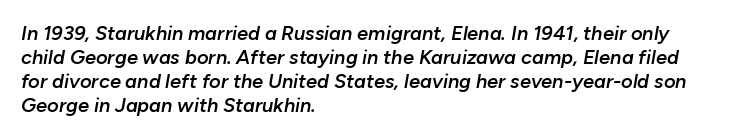
{"italic": "yes", "lean": "right", "slant_degrees": 10, "bold": "semi", "underline": "no", "align": "left", "line_spacing_ratio": 1.2, "letter_spacing": "normal", "letter_spacing_em": 0.0, "glyph_px": 20}
